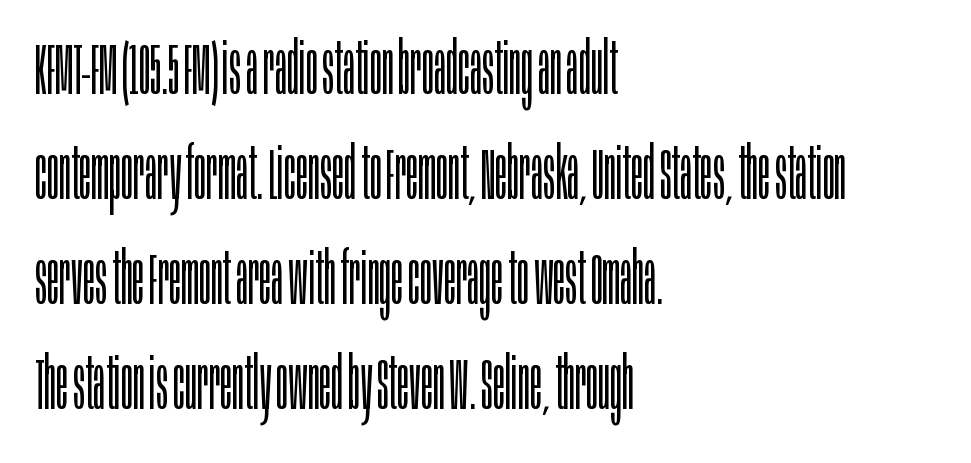
The image shows 73 px light, condensed sans-serif type, upright; set left-aligned, normal line spacing (1.44x), normal letter spacing, not underlined; low stroke contrast and a large x-height.
